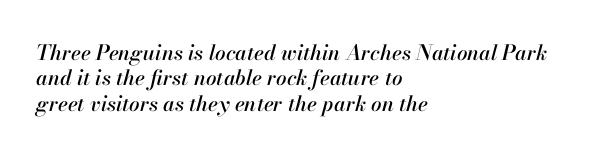
The image shows 21 px text type, italic (leaning right); set left-aligned, line spacing 1.21x, normal letter spacing, not underlined.
